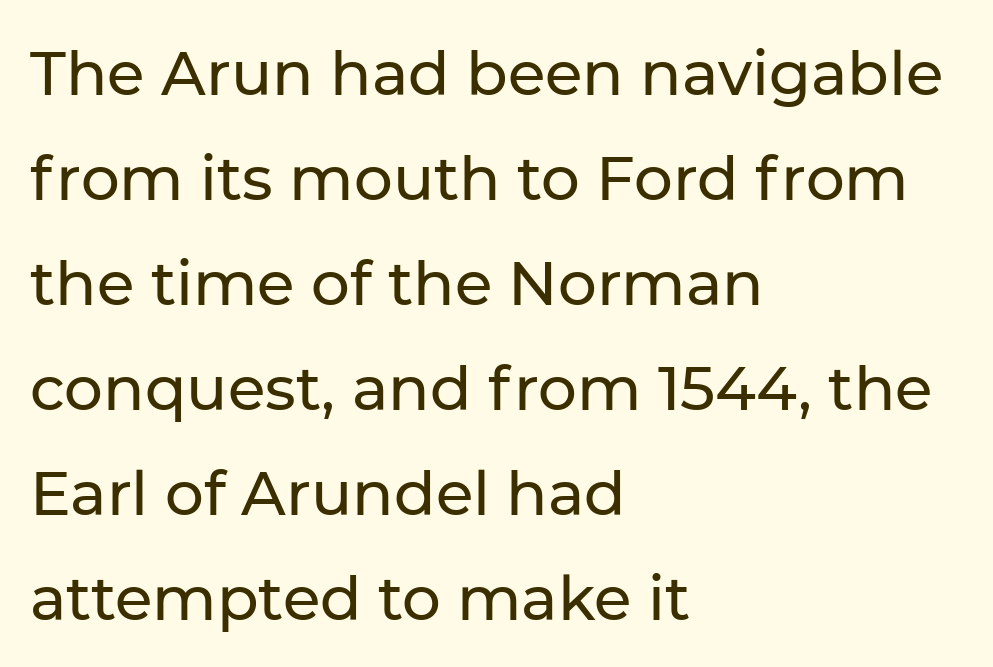
{"serif": "no", "italic": "no", "width": "normal", "stroke_contrast": "low", "x_height": "medium", "monospaced": "no", "underline": "no", "align": "left", "line_spacing_ratio": 1.72, "letter_spacing": "normal", "letter_spacing_em": 0.0, "glyph_px": 61}
